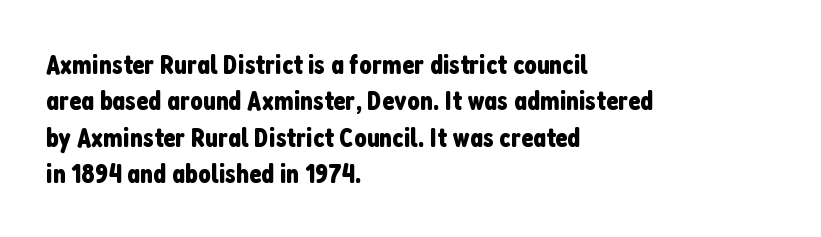
Q: Is the text italic (slanted)? A: No, it is upright.
Q: Is the typeface a serif or a sans-serif typeface? A: Sans-serif.
Q: Is the text underlined? A: No.
Q: How is the paragraph aligned? A: Left-aligned.
Q: Is the spacing between letters normal or unusually wide? A: Normal.
Q: Is the spacing between lines tight, normal or loose? A: Normal.
Q: Width (condensed, normal, or wide)? A: Condensed.
Q: Stroke contrast? A: Low.
Q: x-height? A: Medium.
Q: Monospaced? A: No.
